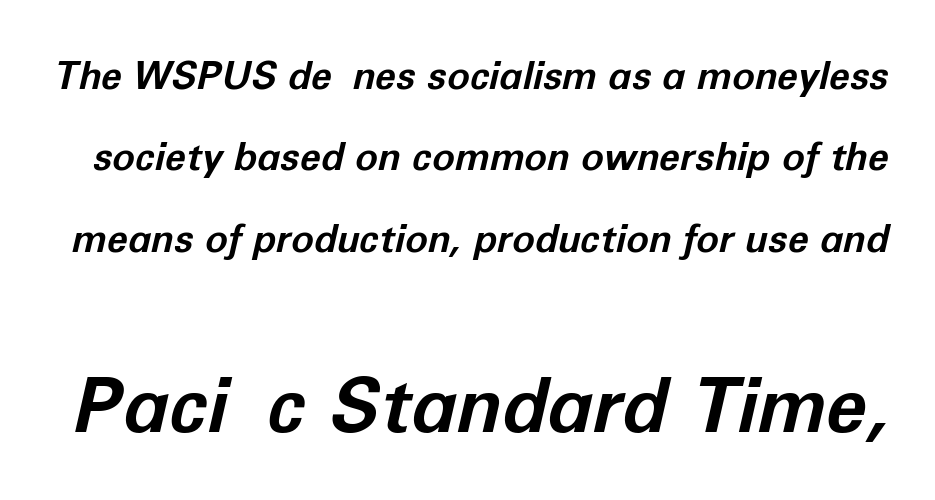
Q: Is the text bold? A: Yes.
Q: Is the text italic (slanted)? A: Yes, it leans right by about 12 degrees.
Q: Is the text underlined? A: No.
Q: Is the spacing between letters normal or unusually wide? A: Normal.
Q: Is the spacing between lines tight, normal or loose? A: Loose.
Q: Which block of text is set in a larger size, the first (top) or the second (bottom)? A: The second (bottom) one.
Q: Width (condensed, normal, or wide)? A: Normal.
Q: Stroke contrast? A: Low.
Q: x-height? A: Medium.
Q: Monospaced? A: No.
